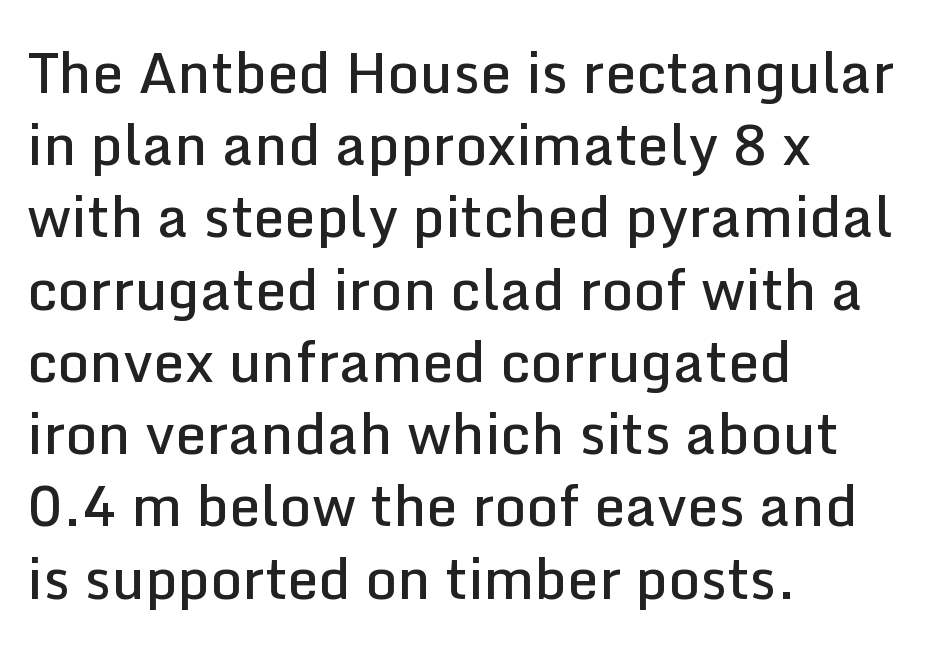
{"serif": "no", "italic": "no", "bold": "semi", "weight": "semibold", "width": "normal", "stroke_contrast": "low", "x_height": "medium", "monospaced": "no", "underline": "no", "align": "left", "line_spacing": "normal", "line_spacing_ratio": 1.29, "letter_spacing": "normal", "letter_spacing_em": 0.0, "glyph_px": 56}
